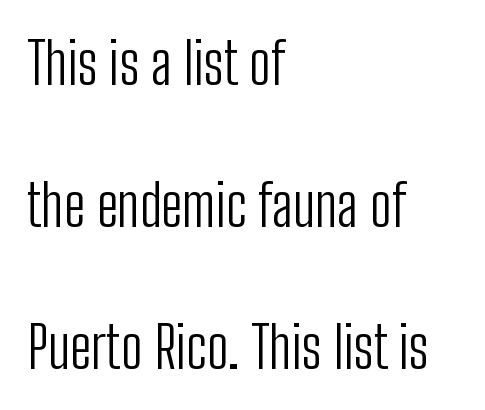
On a weight scale, this lands at 450 or below. If you drew a ruler down the left edge, every line would touch it. Vertical spacing — loose. Rendered with straight, roman letterforms.
